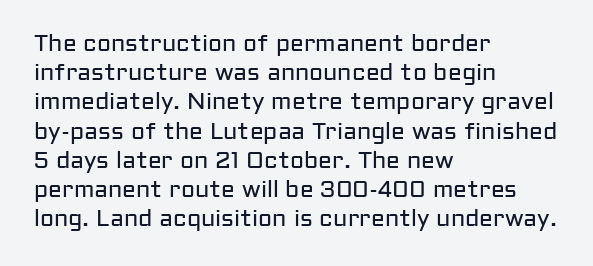
Q: Is the text bold? A: No.
Q: Is the text italic (slanted)? A: No, it is upright.
Q: Is the text underlined? A: No.
Q: How is the paragraph aligned? A: Left-aligned.
Q: Is the spacing between letters normal or unusually wide? A: Normal.
Q: Is the spacing between lines tight, normal or loose? A: Normal.
